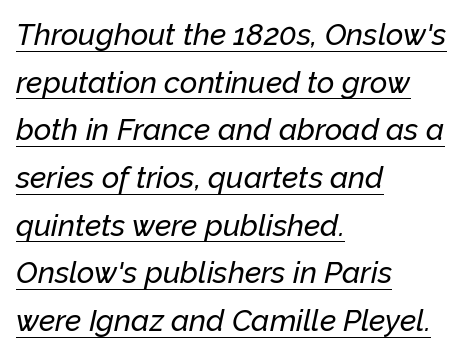
{"italic": "yes", "lean": "right", "slant_degrees": 12, "width": "normal", "stroke_contrast": "low", "x_height": "medium", "monospaced": "no", "underline": "yes", "align": "left", "line_spacing": "normal", "line_spacing_ratio": 1.59, "letter_spacing": "normal", "letter_spacing_em": 0.0, "glyph_px": 30}
